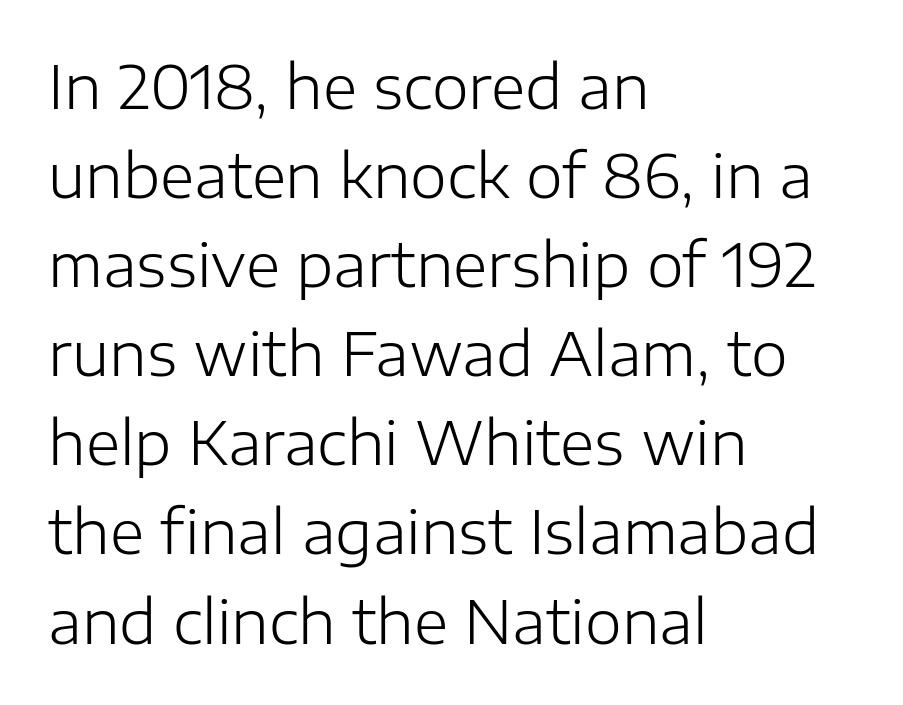
Posture: straight, roman, zero tilt. Just letters on the line, the space beneath them empty. Does extra space separate the letters? No, they use regular spacing. This sample is left-justified, so line endings fall wherever the words run out. Vertical stems look standard width or narrower in stroke.
